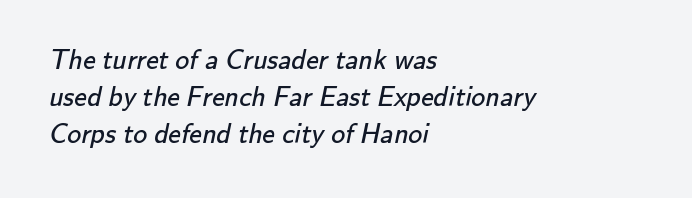
These glyphs show unthickened strokes, regular width or finer. Successive baselines arrive at the customary interval. Decoration check: the copy has no underline. Line beginnings align vertically; line endings do not. Looks like regular typesetting: each glyph gets only the width it needs. Grotesque or geometric, the face here clearly has no serifs.
